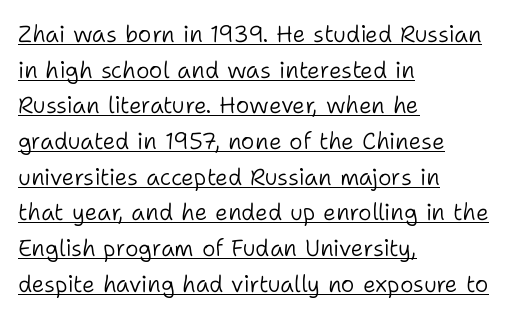
The image shows 23 px text type, upright; set left-aligned, normal line spacing (1.55x), normal letter spacing, underlined.
